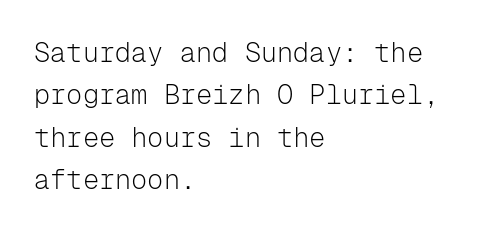
Q: Is the text bold? A: No.
Q: Is the text italic (slanted)? A: No, it is upright.
Q: Is the text underlined? A: No.
Q: How is the paragraph aligned? A: Left-aligned.
Q: Is the spacing between letters normal or unusually wide? A: Normal.
Q: Is the spacing between lines tight, normal or loose? A: Normal.
